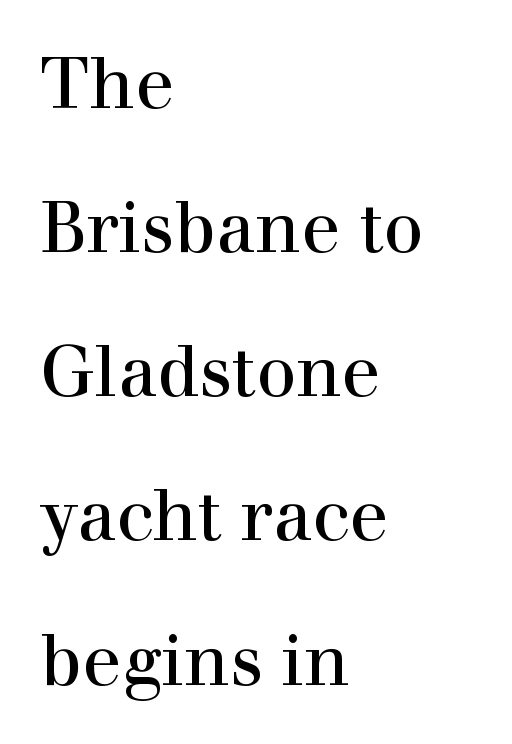
Q: Is the text italic (slanted)? A: No, it is upright.
Q: Is the typeface a serif or a sans-serif typeface? A: Serif.
Q: Is the text underlined? A: No.
Q: How is the paragraph aligned? A: Left-aligned.
Q: Is the spacing between letters normal or unusually wide? A: Normal.
Q: Is the spacing between lines tight, normal or loose? A: Loose.
Q: Width (condensed, normal, or wide)? A: Normal.
Q: x-height? A: Medium.
Q: Monospaced? A: No.
